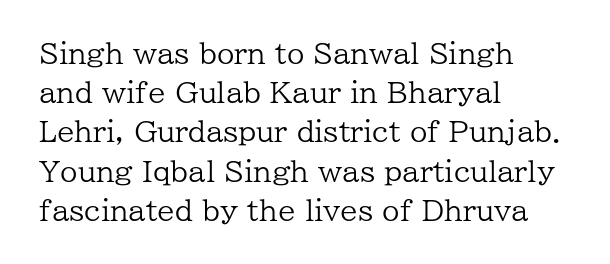
If you drew a line through each stem, it would be perfectly vertical. Regarding serifs, this sample has them. Weight: in the light-to-regular range. If you drew a ruler down the left edge, every line would touch it. Baseline-to-baseline distance is the conventional proportion of letter height. Honestly, there is no underline to notice here at all.
